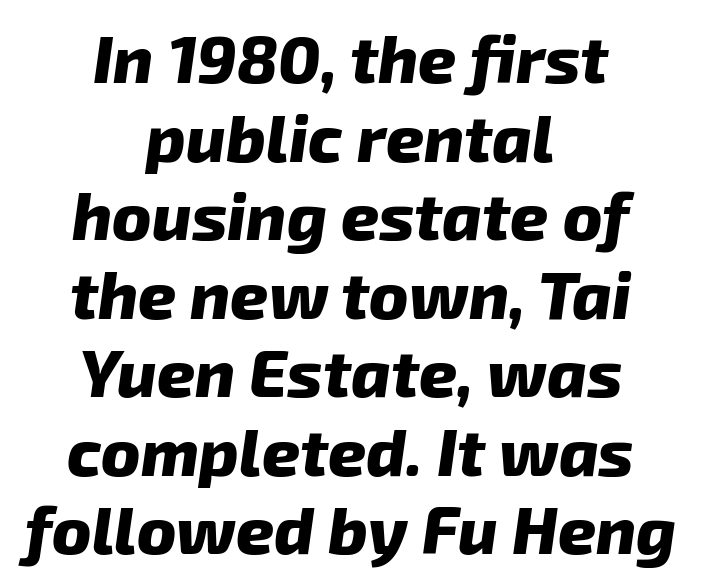
{"italic": "yes", "lean": "right", "slant_degrees": 8, "bold": "yes", "weight": "heavy", "width": "normal", "stroke_contrast": "low", "x_height": "medium", "monospaced": "no", "underline": "no", "align": "center", "line_spacing_ratio": 1.19, "letter_spacing": "normal", "letter_spacing_em": 0.0, "glyph_px": 66}
